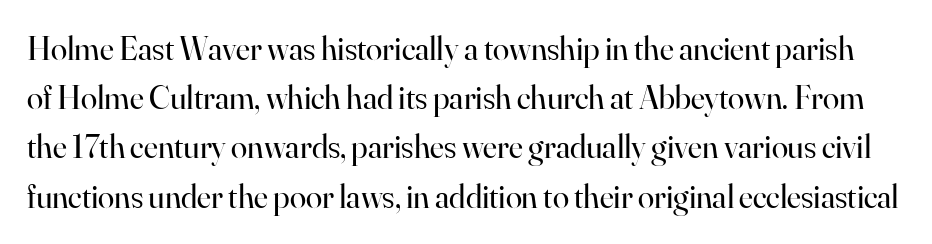
Q: Is the text bold? A: No.
Q: Is the text italic (slanted)? A: No, it is upright.
Q: Is the typeface a serif or a sans-serif typeface? A: Serif.
Q: Is the text underlined? A: No.
Q: Is the spacing between letters normal or unusually wide? A: Normal.
Q: Is the spacing between lines tight, normal or loose? A: Normal.
Q: Width (condensed, normal, or wide)? A: Normal.
Q: Stroke contrast? A: High.
Q: x-height? A: Small.
Q: Monospaced? A: No.
